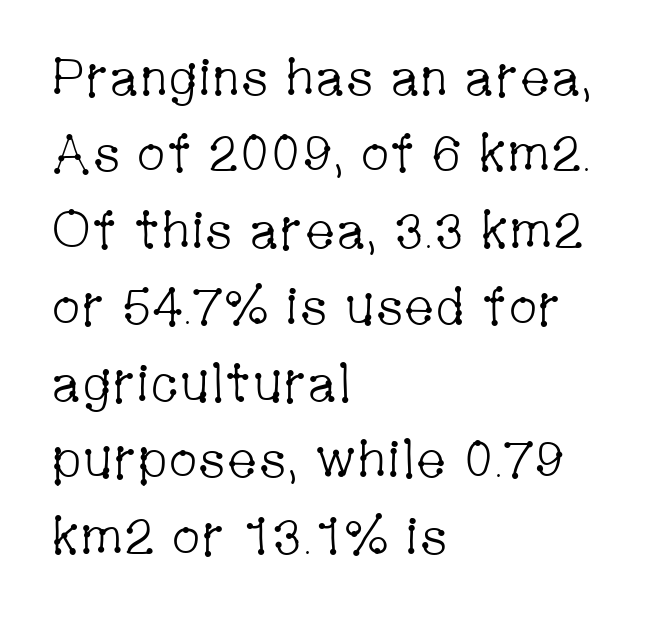
The image shows 52 px light, condensed serif type, upright; set left-aligned, normal line spacing (1.47x), normal letter spacing, not underlined; low stroke contrast and a medium x-height.
